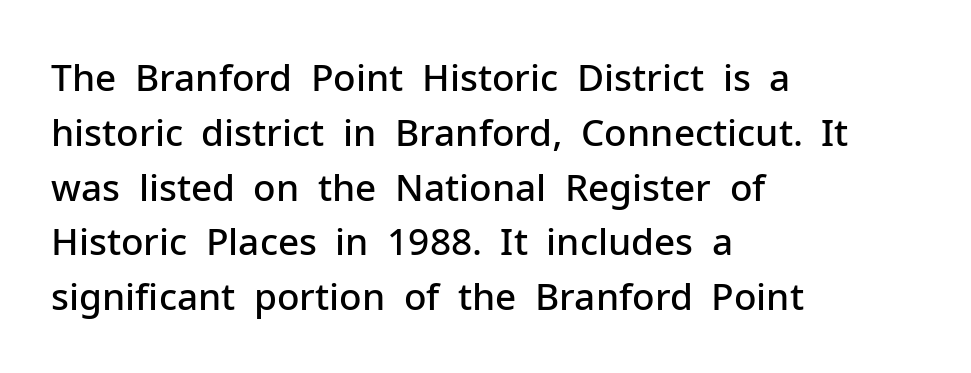
What weight is shown? A semibold, between regular and bold. Italic: no, the glyphs are upright roman. The glyphs in this specimen are sans serif. Check the space under the baseline: it is left empty. A student would call this left alignment; a typographer would say flush left, rag right. This sample has the flowing, uneven cadence of proportional lettering.
